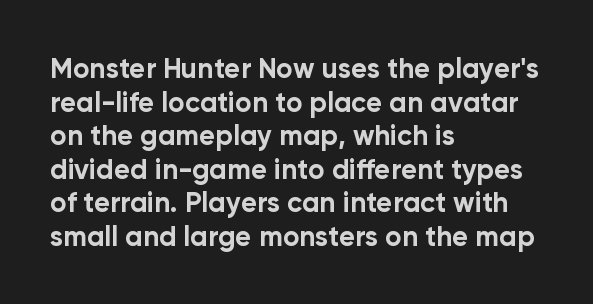
The image shows 28 px bold sans-serif type, upright; set left-aligned, line spacing 1.2x, normal letter spacing, not underlined; low stroke contrast and a medium x-height.
